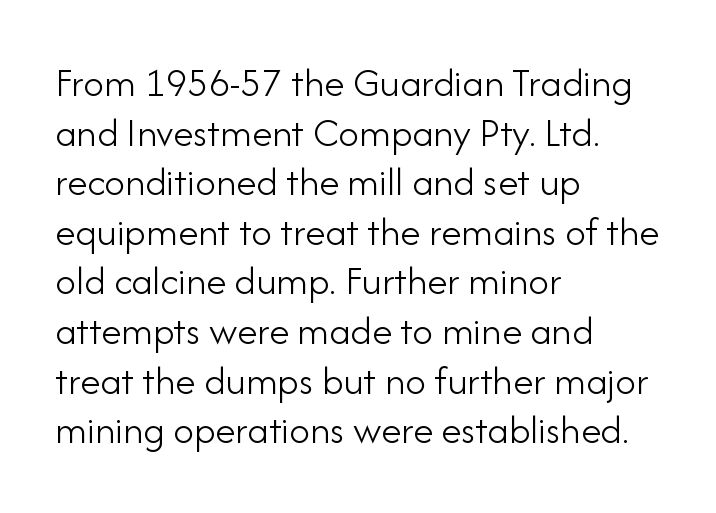
A light-to-regular cut is what we see here. The typeface chosen for these lines omits serifs. This sample uses an upright cut, with every glyph sitting square on the baseline. No word sits above an underline. Character widths vary here, with narrow letters taking less room than wide ones. Compared with typical body copy, the letter spacing here is the same.
